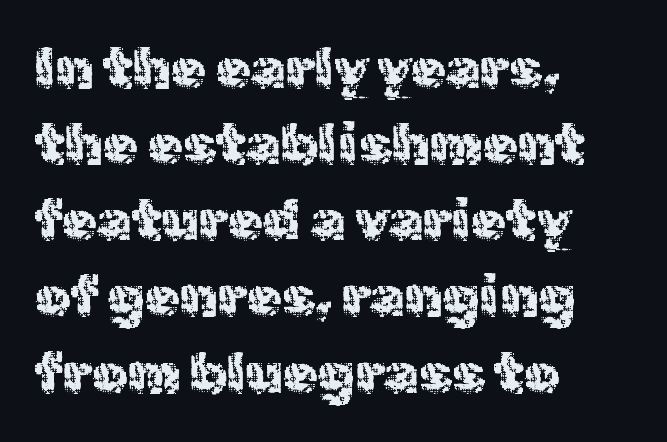
{"serif": "no", "italic": "no", "bold": "no", "weight": "regular", "width": "normal", "x_height": "medium", "monospaced": "no", "underline": "no", "align": "left", "line_spacing": "normal", "line_spacing_ratio": 1.36, "letter_spacing": "normal", "letter_spacing_em": 0.0, "glyph_px": 56}
